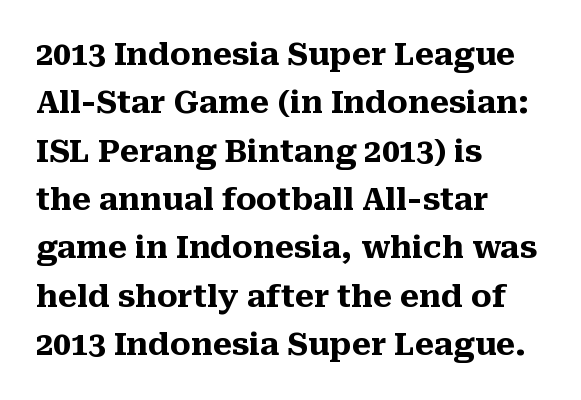
Q: Is the text bold? A: Yes.
Q: Is the text italic (slanted)? A: No, it is upright.
Q: Is the typeface a serif or a sans-serif typeface? A: Serif.
Q: Is the text underlined? A: No.
Q: How is the paragraph aligned? A: Left-aligned.
Q: Is the spacing between letters normal or unusually wide? A: Normal.
Q: Is the spacing between lines tight, normal or loose? A: Normal.
Q: Width (condensed, normal, or wide)? A: Normal.
Q: Stroke contrast? A: Medium.
Q: x-height? A: Medium.
Q: Monospaced? A: No.
